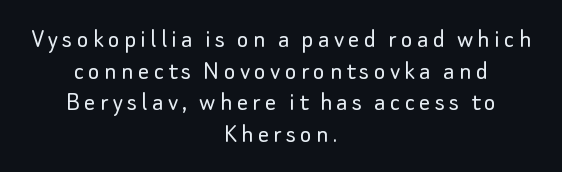
The image shows 28 px light sans-serif type, upright; set centered, tight line spacing (1.13x), not underlined; low stroke contrast and a small x-height.
